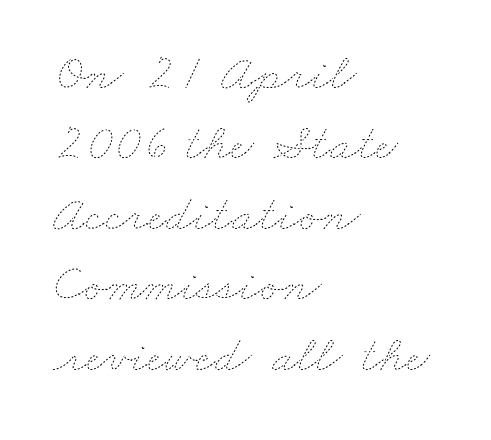
The image shows 51 px thin, wide type; set left-aligned, normal line spacing (1.38x), normal letter spacing, not underlined; low stroke contrast and a small x-height.
